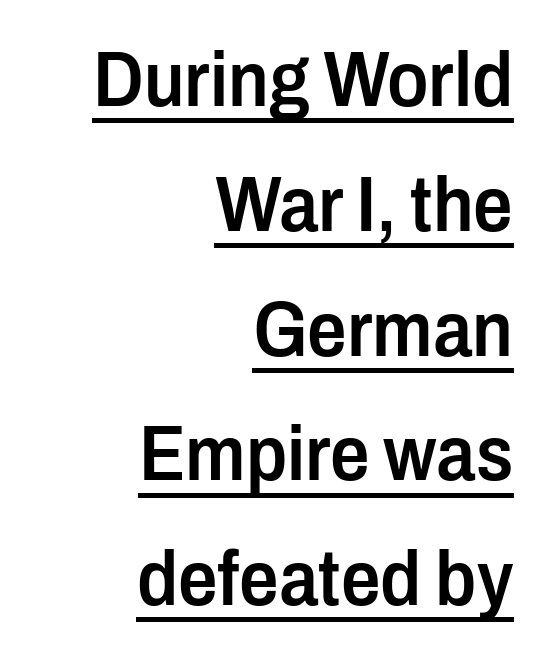
Q: Is the text bold? A: Semi-bold.
Q: Is the text italic (slanted)? A: No, it is upright.
Q: Is the typeface a serif or a sans-serif typeface? A: Sans-serif.
Q: Is the text underlined? A: Yes.
Q: How is the paragraph aligned? A: Right-aligned.
Q: Is the spacing between letters normal or unusually wide? A: Normal.
Q: Is the spacing between lines tight, normal or loose? A: Normal.
Q: Width (condensed, normal, or wide)? A: Condensed.
Q: Stroke contrast? A: Low.
Q: x-height? A: Medium.
Q: Monospaced? A: No.
